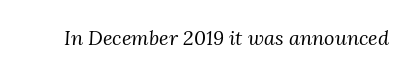
The image shows 20 px text type, italic (leaning right); set normal letter spacing, not underlined.
